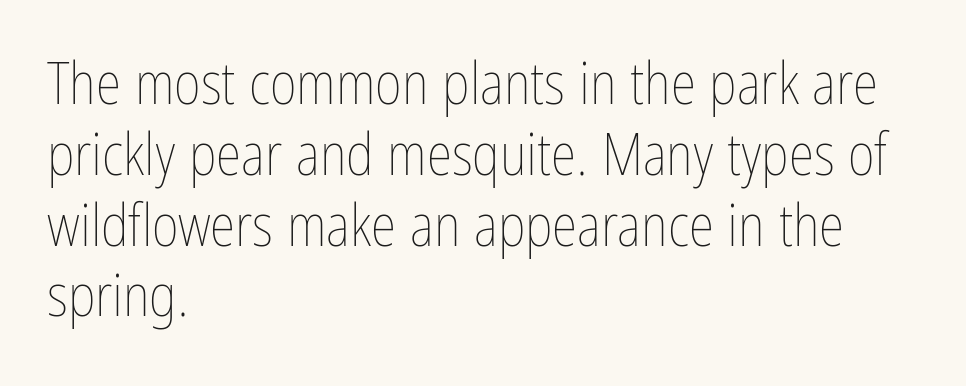
Q: Is the text bold? A: No.
Q: Is the text italic (slanted)? A: No, it is upright.
Q: Is the text underlined? A: No.
Q: How is the paragraph aligned? A: Left-aligned.
Q: Is the spacing between letters normal or unusually wide? A: Normal.
Q: Width (condensed, normal, or wide)? A: Condensed.
Q: Stroke contrast? A: Low.
Q: x-height? A: Medium.
Q: Monospaced? A: No.
